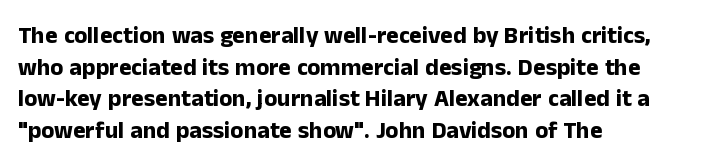
Q: Is the text bold? A: Yes.
Q: Is the text italic (slanted)? A: No, it is upright.
Q: Is the text underlined? A: No.
Q: How is the paragraph aligned? A: Left-aligned.
Q: Is the spacing between letters normal or unusually wide? A: Normal.
Q: Is the spacing between lines tight, normal or loose? A: Normal.
